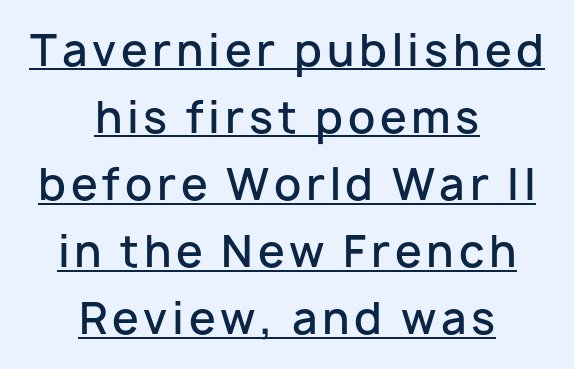
Q: Is the text bold? A: Semi-bold.
Q: Is the text italic (slanted)? A: No, it is upright.
Q: Is the typeface a serif or a sans-serif typeface? A: Sans-serif.
Q: Is the text underlined? A: Yes.
Q: How is the paragraph aligned? A: Centered.
Q: Is the spacing between lines tight, normal or loose? A: Normal.
Q: Width (condensed, normal, or wide)? A: Normal.
Q: Stroke contrast? A: Low.
Q: x-height? A: Medium.
Q: Monospaced? A: No.
